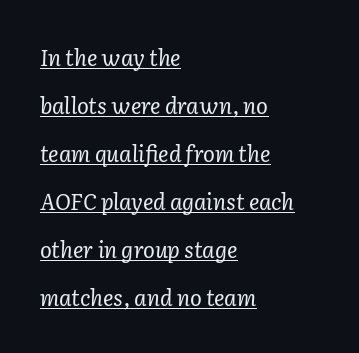
Q: Is the text bold? A: No.
Q: Is the text italic (slanted)? A: Yes, it leans right by about 2 degrees.
Q: Is the text underlined? A: Yes.
Q: How is the paragraph aligned? A: Left-aligned.
Q: Is the spacing between letters normal or unusually wide? A: Normal.
Q: Is the spacing between lines tight, normal or loose? A: Loose.
